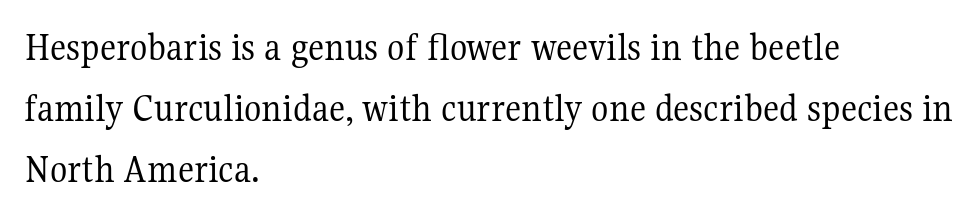
The image shows 40 px regular-weight serif type, upright; set left-aligned, normal line spacing (1.52x), normal letter spacing, not underlined; medium stroke contrast and a medium x-height.
